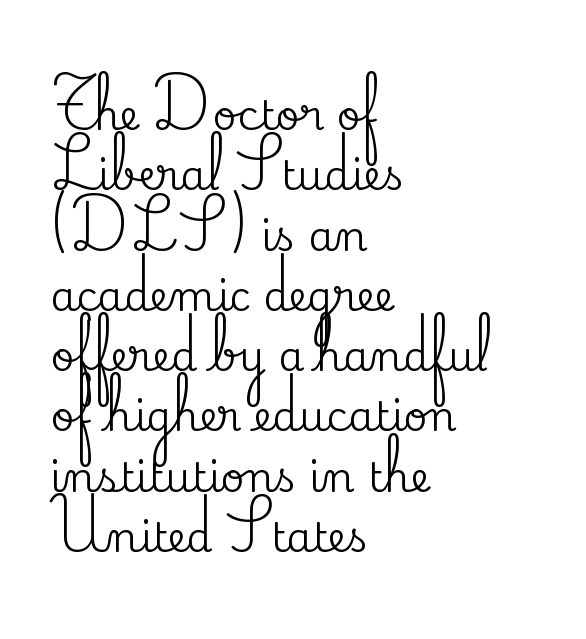
{"serif": "yes", "italic": "no", "width": "normal", "stroke_contrast": "medium", "x_height": "small", "monospaced": "no", "underline": "no", "align": "left", "line_spacing": "normal", "line_spacing_ratio": 1.47, "letter_spacing": "normal", "letter_spacing_em": 0.0, "glyph_px": 41}
